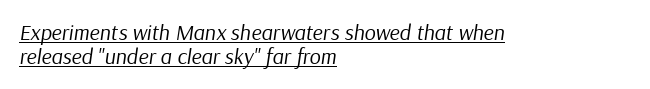
{"italic": "yes", "lean": "right", "slant_degrees": 9, "bold": "no", "underline": "yes", "align": "left", "line_spacing": "tight", "line_spacing_ratio": 1.09, "letter_spacing": "normal", "letter_spacing_em": 0.0, "glyph_px": 22}
